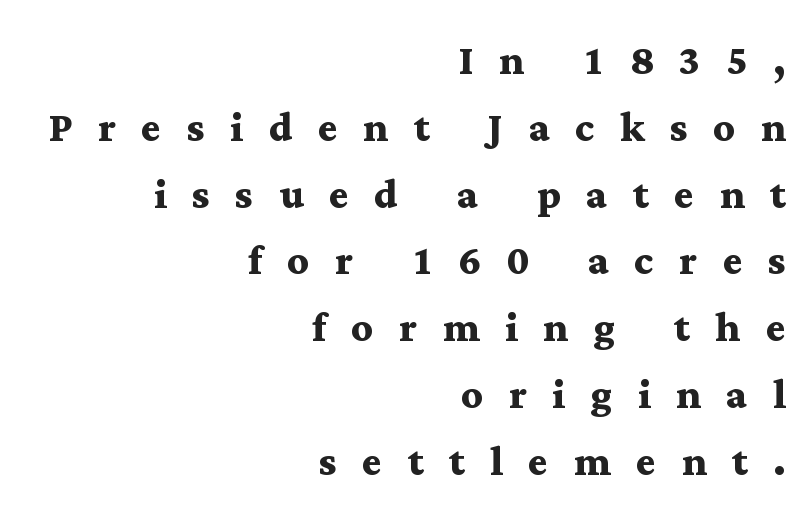
The image shows 53 px semibold, wide serif type, upright; set right-aligned, normal line spacing (1.26x), unusually wide letter spacing (+0.48 em), not underlined; medium stroke contrast and a medium x-height.
